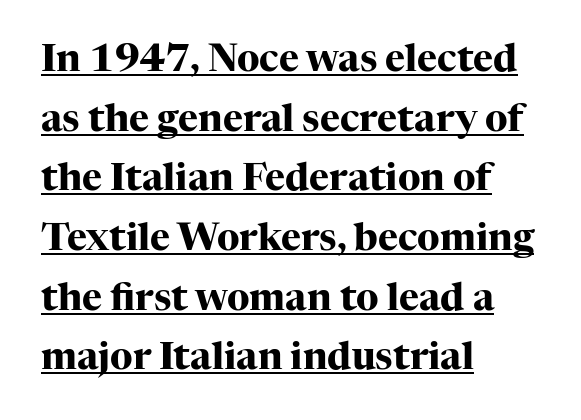
The image shows 38 px heavy serif type, upright; set left-aligned, normal line spacing (1.57x), normal letter spacing, underlined; high stroke contrast and a medium x-height.
